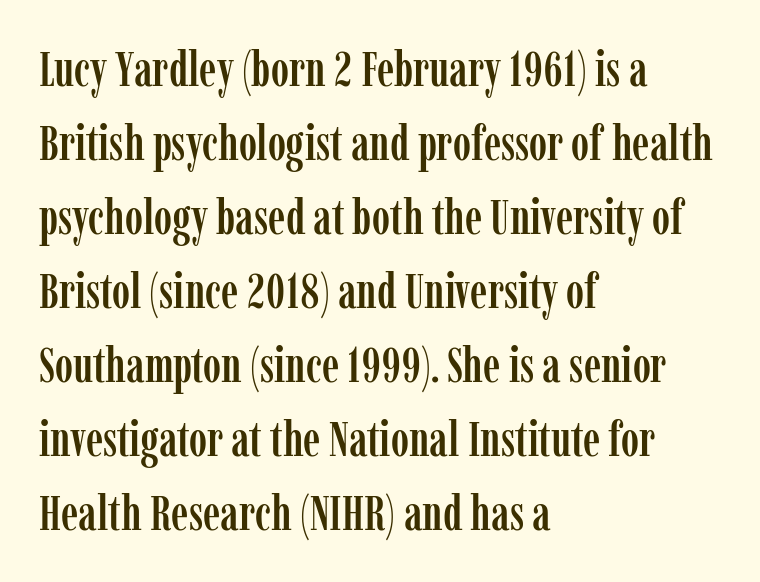
{"serif": "yes", "italic": "no", "width": "condensed", "stroke_contrast": "low", "x_height": "medium", "monospaced": "no", "underline": "no", "align": "left", "line_spacing": "normal", "line_spacing_ratio": 1.51, "letter_spacing": "normal", "letter_spacing_em": 0.0, "glyph_px": 49}
